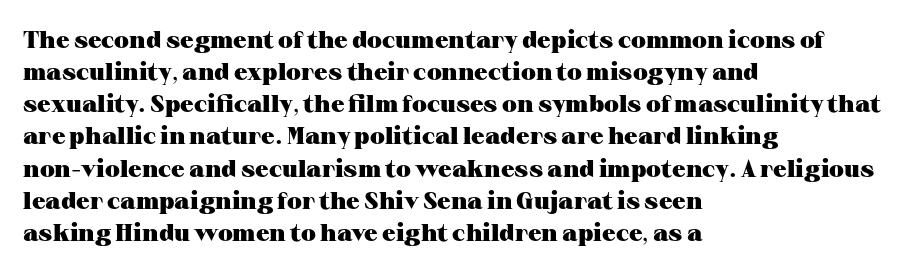
Heavy-handed strokes throughout: this text is bold. Ordinary non-slanted type is in use. The text block is weighted toward the left margin, trailing off unevenly rightward. Students, observe: this is what conventionally led text looks like. Students, note that the glyphs here touch the page at normal intervals. The words here are not underlined.
